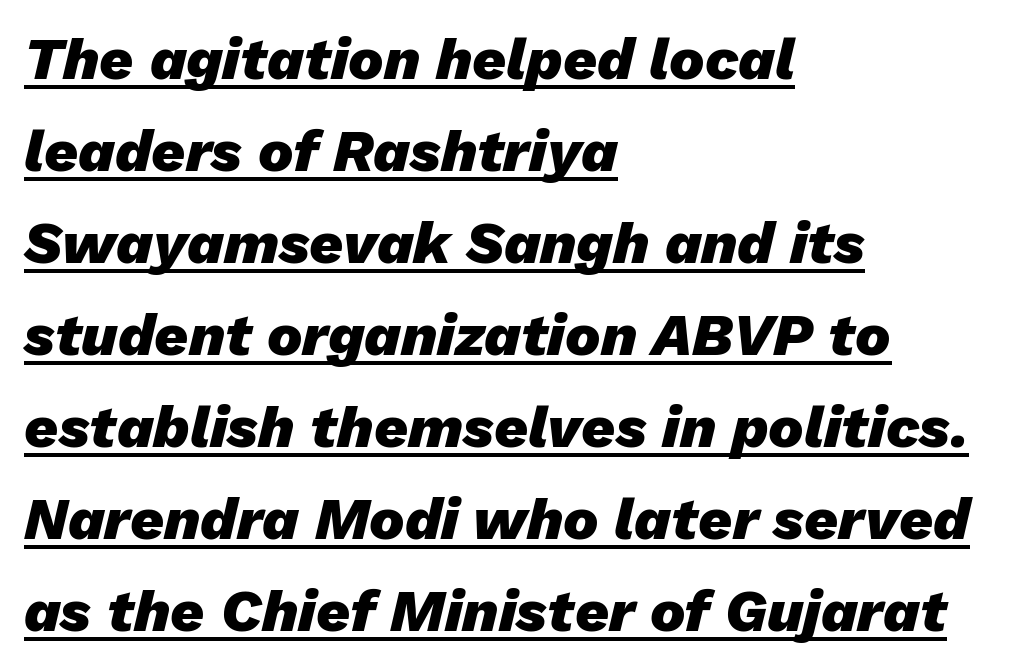
{"italic": "yes", "lean": "right", "slant_degrees": 13, "bold": "yes", "weight": "heavy", "width": "normal", "stroke_contrast": "low", "x_height": "medium", "monospaced": "no", "underline": "yes", "align": "left", "line_spacing": "normal", "line_spacing_ratio": 1.56, "letter_spacing": "normal", "letter_spacing_em": 0.0, "glyph_px": 59}
